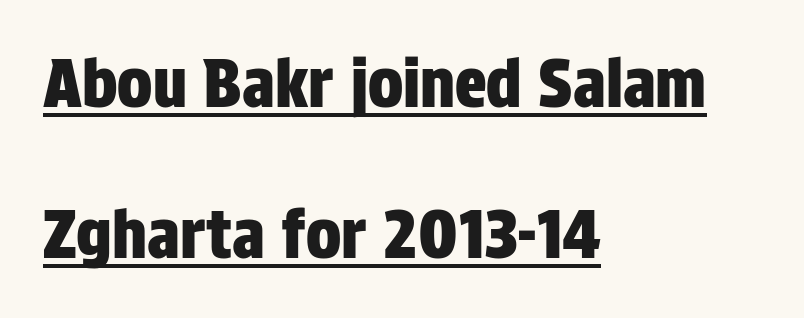
This is the regular roman posture of the typeface. Do the characters align in a grid? No, the font is proportional. The lines in this sample share a left origin and differ only in where they stop. Serifs: no, the terminals of the letterforms are clean. Honestly, the underline is the first thing you notice here.
